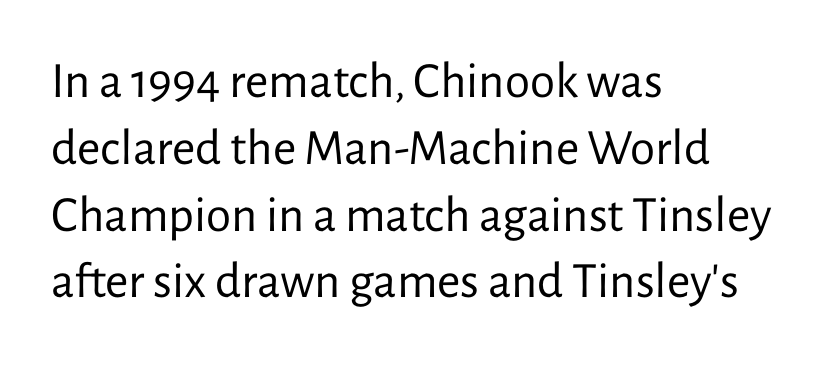
Q: Is the text bold? A: No.
Q: Is the text italic (slanted)? A: No, it is upright.
Q: Is the typeface a serif or a sans-serif typeface? A: Sans-serif.
Q: Is the text underlined? A: No.
Q: How is the paragraph aligned? A: Left-aligned.
Q: Is the spacing between letters normal or unusually wide? A: Normal.
Q: Is the spacing between lines tight, normal or loose? A: Normal.
Q: Width (condensed, normal, or wide)? A: Normal.
Q: Stroke contrast? A: Low.
Q: x-height? A: Medium.
Q: Monospaced? A: No.
